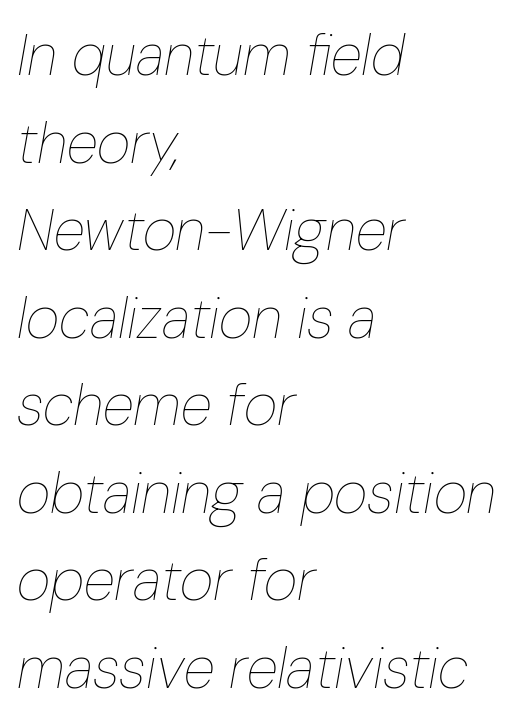
Q: Is the text bold? A: No.
Q: Is the text italic (slanted)? A: Yes, it leans right by about 10 degrees.
Q: Is the text underlined? A: No.
Q: How is the paragraph aligned? A: Left-aligned.
Q: Is the spacing between letters normal or unusually wide? A: Normal.
Q: Is the spacing between lines tight, normal or loose? A: Normal.
Q: Width (condensed, normal, or wide)? A: Condensed.
Q: Stroke contrast? A: Low.
Q: x-height? A: Medium.
Q: Monospaced? A: No.
